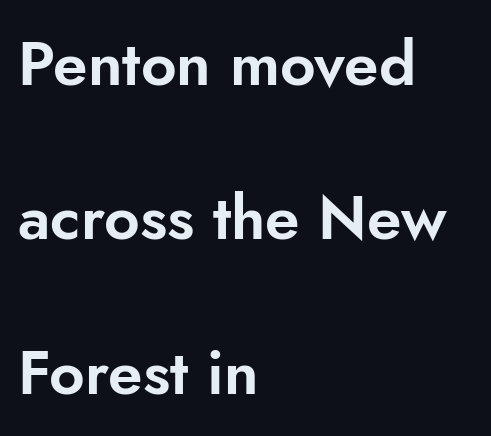
The image shows 62 px sans-serif type, upright; set left-aligned, loose line spacing (2.49x), normal letter spacing, not underlined; low stroke contrast and a small x-height.
